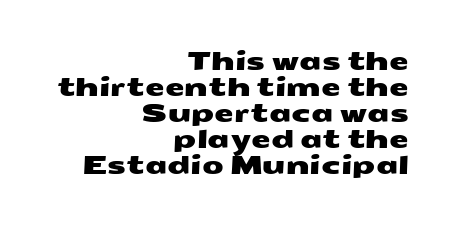
{"underline": "no", "align": "right", "line_spacing": "tight", "line_spacing_ratio": 1.04, "letter_spacing": "normal", "letter_spacing_em": 0.0, "glyph_px": 25}
